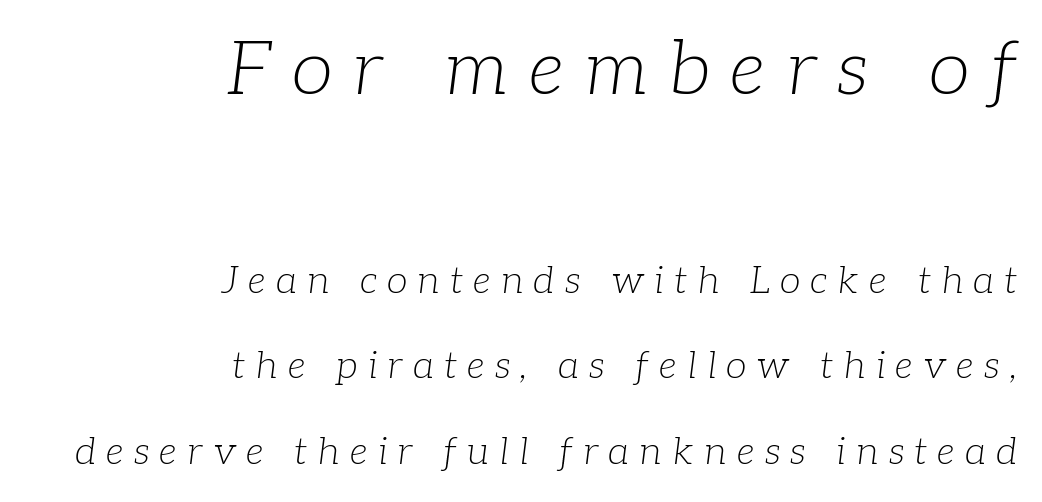
The image shows 76 px light serif type, italic (leaning right); set right-aligned, loose line spacing (2.26x), unusually wide letter spacing (+0.27 em), not underlined; the first (top) block is 2.0x larger; low stroke contrast and a medium x-height.
